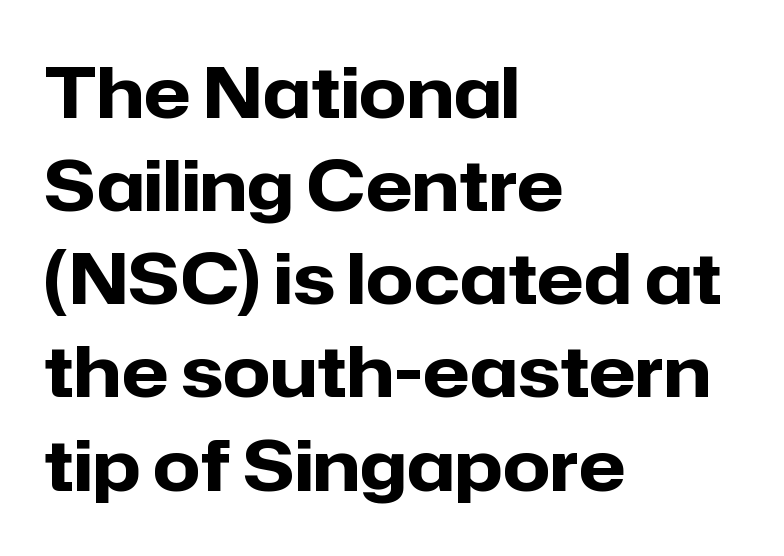
The image shows 69 px heavy sans-serif type, upright; set left-aligned, normal line spacing (1.35x), normal letter spacing, not underlined; low stroke contrast and a medium x-height.
